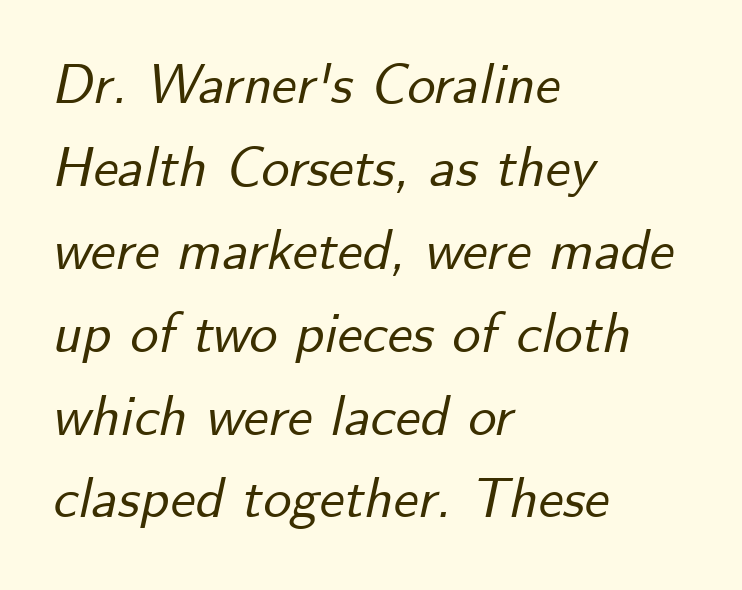
Left-aligned paragraph, ragged on the right. The passage shown is not underscored anywhere. In terms of letterspacing, this is plain default setting. When letters slant like this, we call the style italic. Varying glyph widths throughout — classic text-font behaviour. Regular leading.
